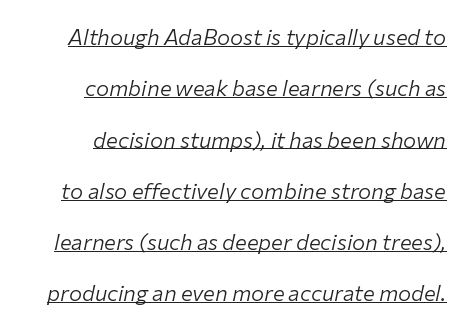
Q: Is the text bold? A: No.
Q: Is the text italic (slanted)? A: Yes, it leans right by about 12 degrees.
Q: Is the text underlined? A: Yes.
Q: Is the spacing between letters normal or unusually wide? A: Normal.
Q: Is the spacing between lines tight, normal or loose? A: Loose.
